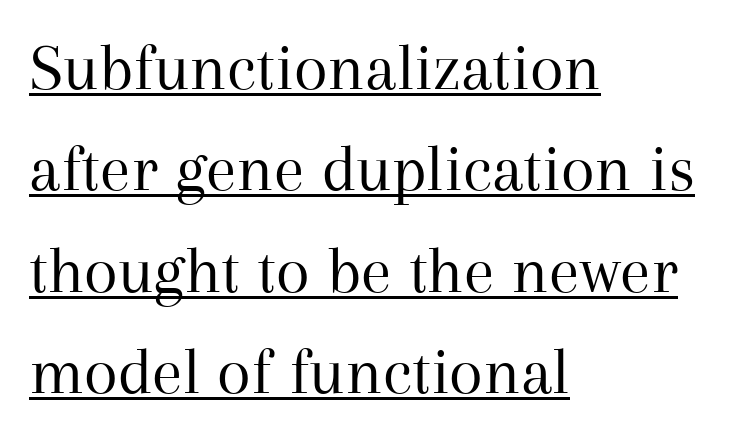
Quick note: underline on. Is this a fixed-width face? No — the glyphs have proportional, varying widths. Weight: regular or lighter. I'd call this a serif setting — the letters wear small feet. Each line starts at the same left margin while the right side varies. Observe the ordinary spacing: letters are neighbours, not strangers.
